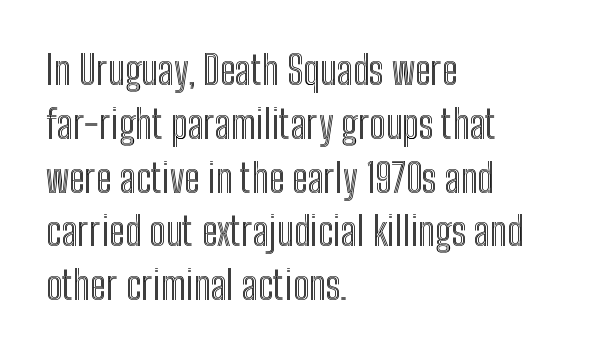
The image shows 39 px condensed type, upright; set left-aligned, normal line spacing (1.38x), normal letter spacing, not underlined; a medium x-height.
